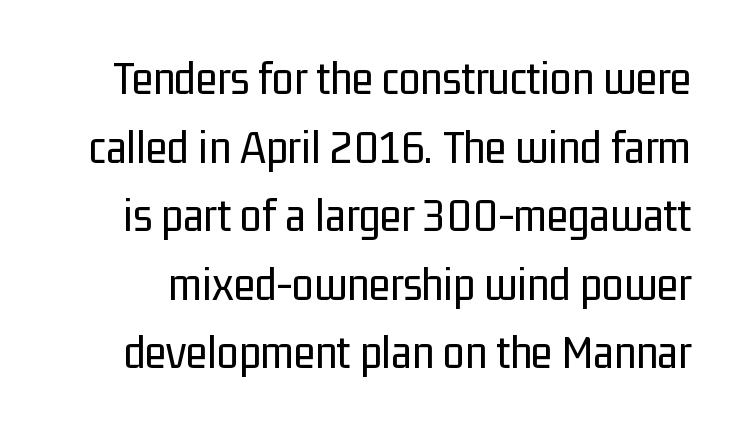
The image shows 49 px regular-weight, condensed sans-serif type, upright; set normal line spacing (1.4x), normal letter spacing, not underlined; low stroke contrast and a medium x-height.
